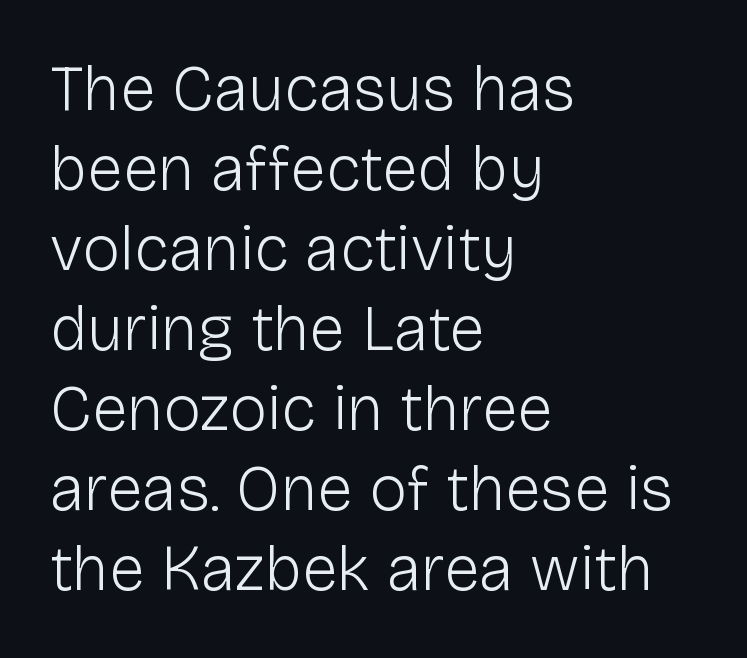
The image shows 64 px light sans-serif type, upright; set left-aligned, normal line spacing (1.25x), normal letter spacing, not underlined; low stroke contrast and a medium x-height.
